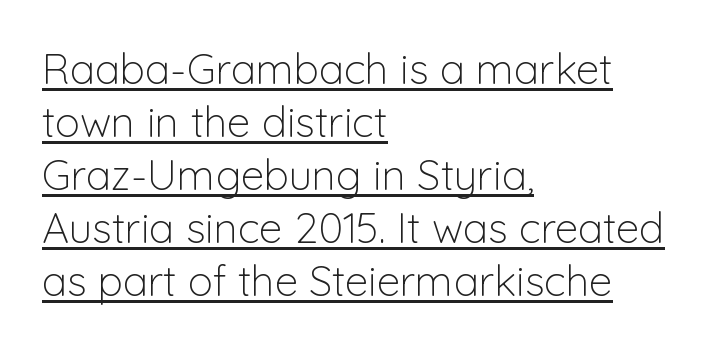
The image shows 42 px light sans-serif type, upright; set left-aligned, normal line spacing (1.26x), normal letter spacing, underlined; low stroke contrast and a medium x-height.
